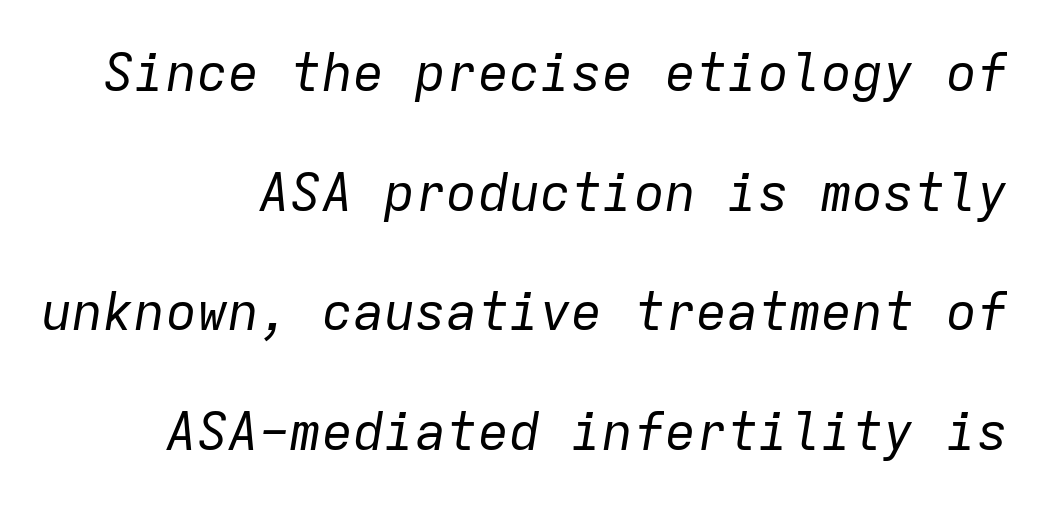
Honestly, the letter spacing is just normal — you wouldn't notice it. These lines stand farther apart than default settings would place them. The typesetter chose a ragged-left arrangement here. Quick note: italic. Here the designer chose a console-style face with uniform glyph widths. Rule under the text: the space is simply empty.
